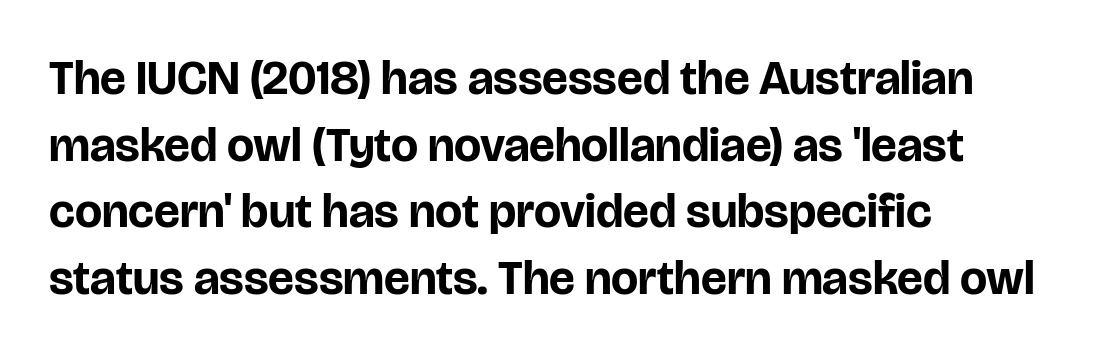
Q: Is the text bold? A: Yes.
Q: Is the text italic (slanted)? A: No, it is upright.
Q: Is the typeface a serif or a sans-serif typeface? A: Sans-serif.
Q: Is the text underlined? A: No.
Q: How is the paragraph aligned? A: Left-aligned.
Q: Is the spacing between letters normal or unusually wide? A: Normal.
Q: Is the spacing between lines tight, normal or loose? A: Normal.
Q: Width (condensed, normal, or wide)? A: Normal.
Q: Stroke contrast? A: Low.
Q: x-height? A: Large.
Q: Monospaced? A: No.
